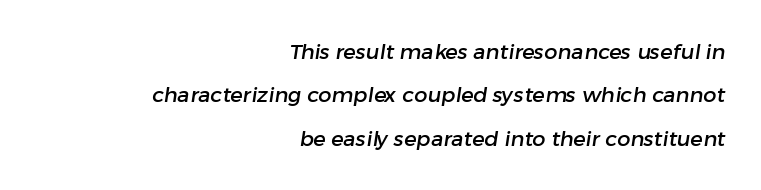
Short note: letters normally spaced. Typeset ragged left — the right edge is the straight one. Type without underlining. The space between consecutive lines is lavish.
